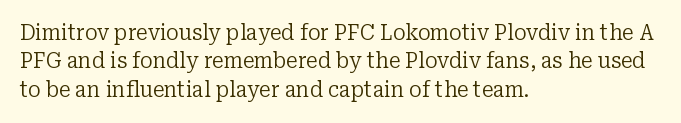
The image shows 21 px text type, upright; set left-aligned, normal line spacing (1.35x), normal letter spacing, not underlined.
